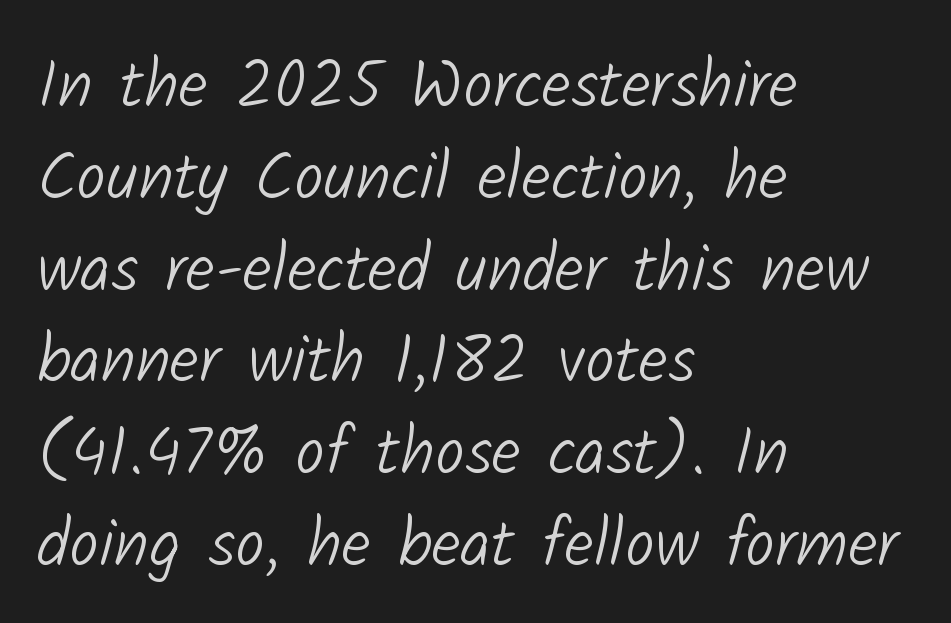
{"serif": "no", "bold": "no", "weight": "light", "width": "normal", "stroke_contrast": "low", "x_height": "medium", "monospaced": "no", "underline": "no", "align": "left", "line_spacing": "normal", "line_spacing_ratio": 1.37, "letter_spacing": "normal", "letter_spacing_em": 0.0, "glyph_px": 67}
